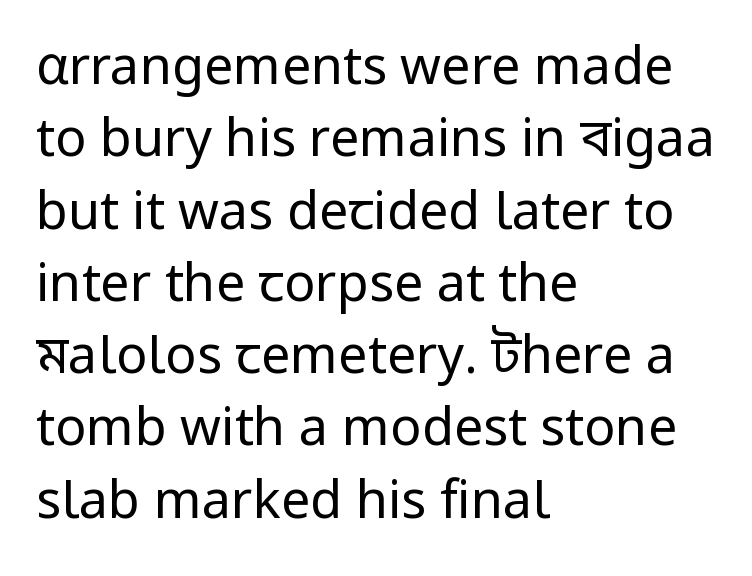
Q: Is the text bold? A: No.
Q: Is the text italic (slanted)? A: No, it is upright.
Q: Is the typeface a serif or a sans-serif typeface? A: Sans-serif.
Q: Is the text underlined? A: No.
Q: How is the paragraph aligned? A: Left-aligned.
Q: Is the spacing between letters normal or unusually wide? A: Normal.
Q: Is the spacing between lines tight, normal or loose? A: Normal.
Q: Width (condensed, normal, or wide)? A: Normal.
Q: Stroke contrast? A: Low.
Q: x-height? A: Medium.
Q: Monospaced? A: No.
